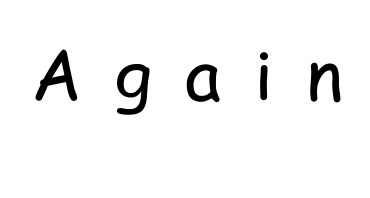
The image shows 70 px regular-weight, condensed sans-serif type, upright; set unusually wide letter spacing (+0.47 em), not underlined; low stroke contrast and a medium x-height.
